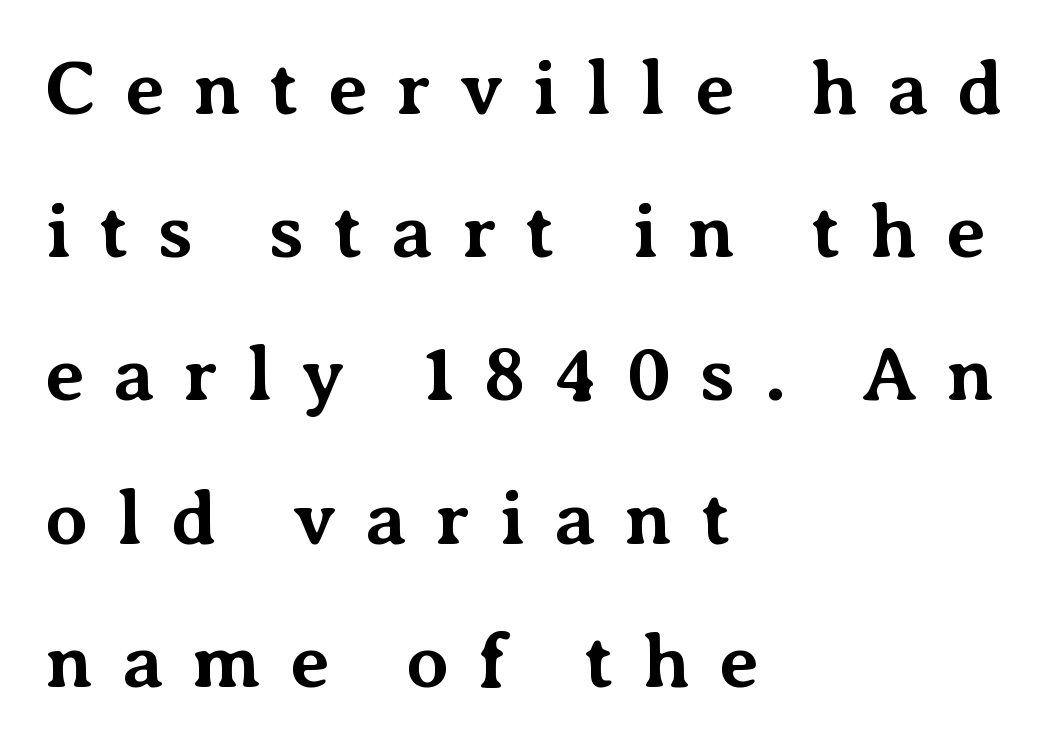
Only glyphs here, with clear space below each row. The type is letterspaced generously, with wide tracking. The type family on display is of the serif kind. Casual observation: everything's shoved over to the left.
